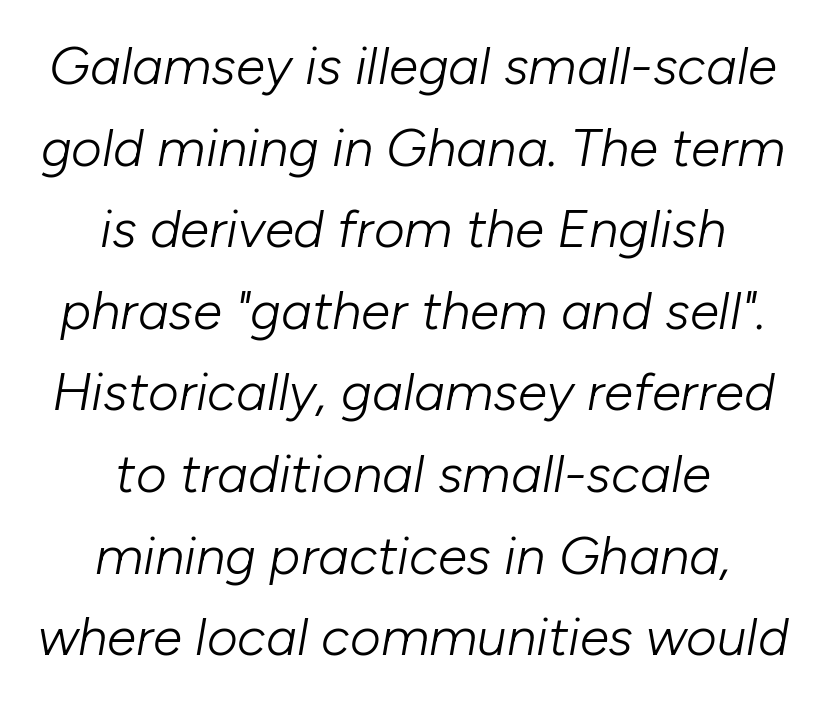
Q: Is the text bold? A: No.
Q: Is the text italic (slanted)? A: Yes, it leans right by about 10 degrees.
Q: Is the text underlined? A: No.
Q: How is the paragraph aligned? A: Centered.
Q: Is the spacing between letters normal or unusually wide? A: Normal.
Q: Is the spacing between lines tight, normal or loose? A: Normal.
Q: Width (condensed, normal, or wide)? A: Normal.
Q: Stroke contrast? A: Low.
Q: x-height? A: Medium.
Q: Monospaced? A: No.
